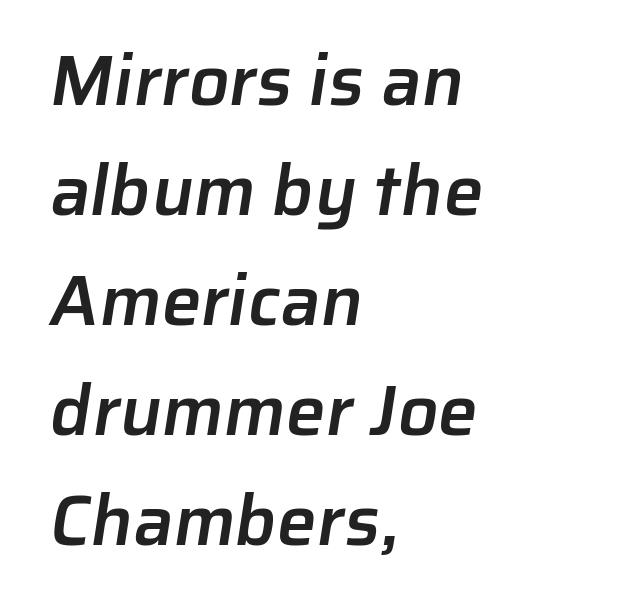
The image shows 71 px semibold sans-serif type; set left-aligned, normal line spacing (1.55x), normal letter spacing, not underlined; low stroke contrast and a medium x-height.
